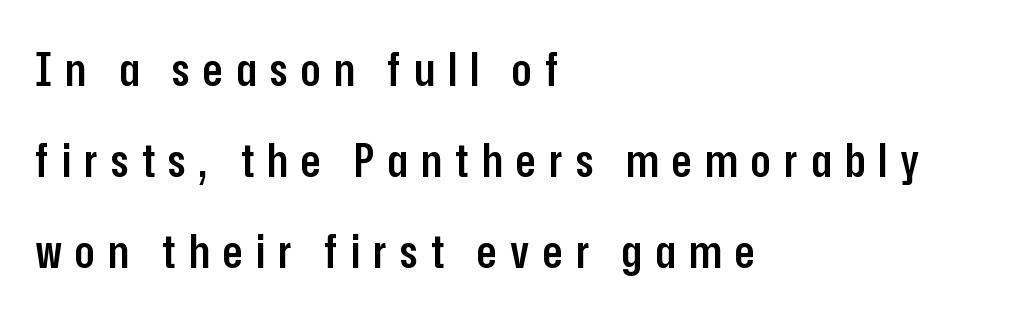
Q: Is the text bold? A: Semi-bold.
Q: Is the text italic (slanted)? A: No, it is upright.
Q: Is the typeface a serif or a sans-serif typeface? A: Sans-serif.
Q: Is the text underlined? A: No.
Q: How is the paragraph aligned? A: Left-aligned.
Q: Is the spacing between letters normal or unusually wide? A: Unusually wide.
Q: Is the spacing between lines tight, normal or loose? A: Loose.
Q: Width (condensed, normal, or wide)? A: Condensed.
Q: Stroke contrast? A: Low.
Q: x-height? A: Medium.
Q: Monospaced? A: No.
